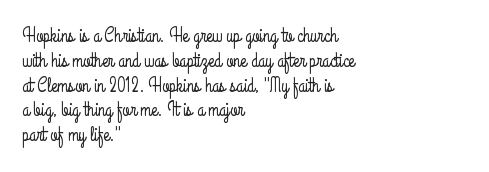
The letters sit at their default tracking, neither squeezed nor spread. Compared with a centered layout, this one pins lines to the left instead. Clear beneath every line of the passage.
